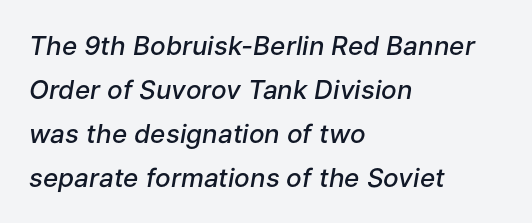
The space beneath each line is pristine and unruled. These lines are set flush left with a ragged right edge. The face used here is a semibold: visibly heavier than regular, lighter than bold. A typesetter would mark this as italic. This block has exactly the height ordinary leading produces.
